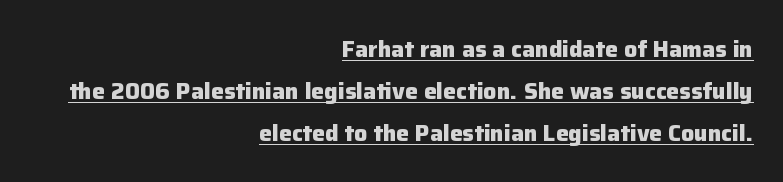
{"italic": "no", "bold": "yes", "underline": "yes", "align": "right", "line_spacing_ratio": 1.82, "letter_spacing": "normal", "letter_spacing_em": 0.0, "glyph_px": 23}
